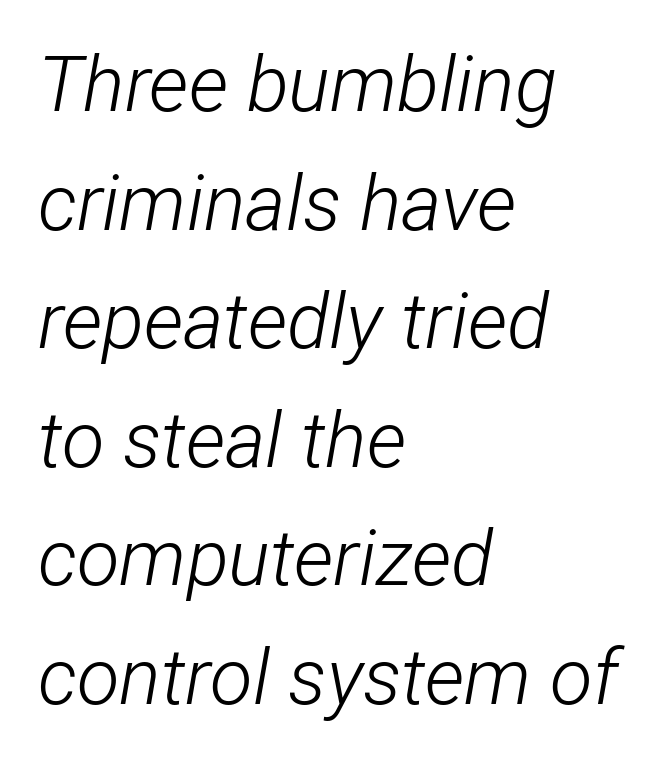
The image shows 78 px light, condensed type, italic (leaning right); set left-aligned, normal line spacing (1.52x), normal letter spacing, not underlined; low stroke contrast and a medium x-height.
